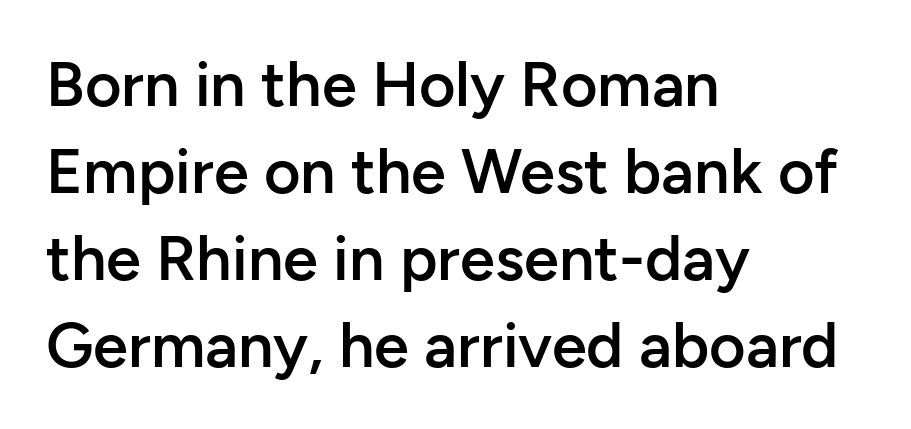
This rendering leaves character spacing at its baseline value. Grotesque or geometric, the face here clearly has no serifs. This sample has the flowing, uneven cadence of proportional lettering. Summary of weight: moderately heavy, a semibold.
